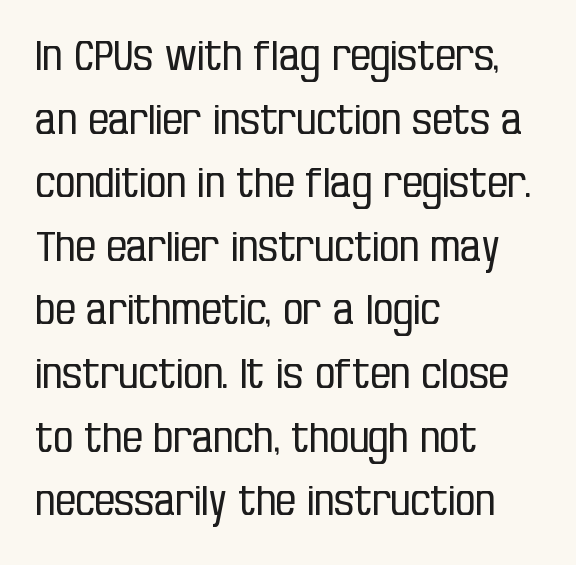
The image shows 40 px regular-weight, condensed sans-serif type, upright; set left-aligned, normal line spacing (1.59x), normal letter spacing, not underlined; low stroke contrast and a large x-height.
